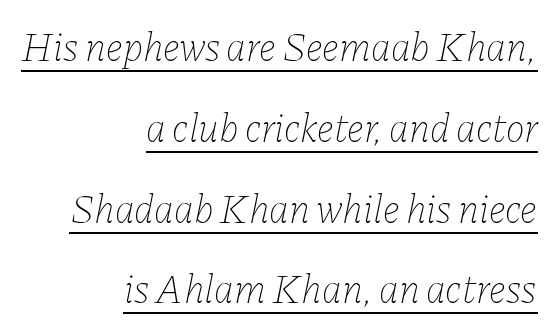
Here the designer chose a conventional face with non-uniform glyph widths. The text block is weighted toward the right margin, trailing off unevenly leftward. Spacing between characters is what you'd get straight out of the box. Observe the lean: these are italic letterforms.
